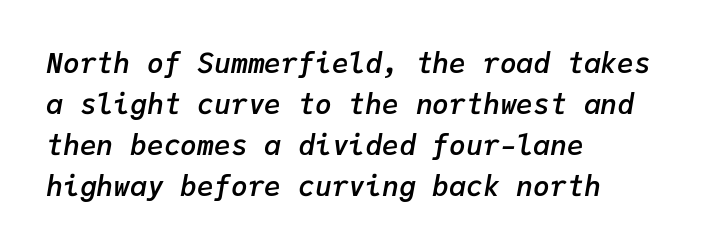
Q: Is the text bold? A: Semi-bold.
Q: Is the text italic (slanted)? A: Yes, it leans right by about 9 degrees.
Q: Is the text underlined? A: No.
Q: How is the paragraph aligned? A: Left-aligned.
Q: Is the spacing between letters normal or unusually wide? A: Normal.
Q: Is the spacing between lines tight, normal or loose? A: Normal.
Q: Width (condensed, normal, or wide)? A: Normal.
Q: Stroke contrast? A: Low.
Q: x-height? A: Medium.
Q: Monospaced? A: Yes.
